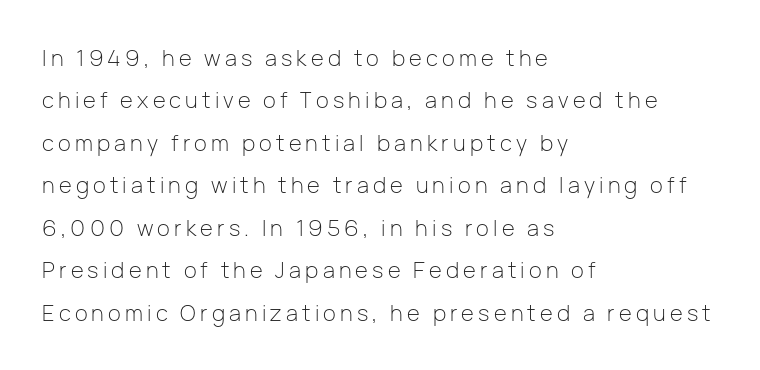
Q: Is the text bold? A: No.
Q: Is the text italic (slanted)? A: No, it is upright.
Q: Is the text underlined? A: No.
Q: How is the paragraph aligned? A: Left-aligned.
Q: Is the spacing between lines tight, normal or loose? A: Loose.
